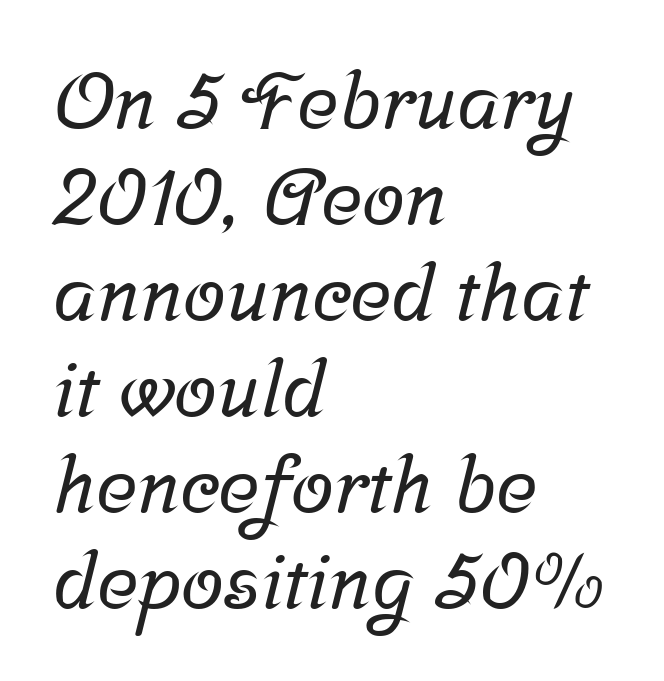
Q: Is the text underlined? A: No.
Q: How is the paragraph aligned? A: Left-aligned.
Q: Is the spacing between letters normal or unusually wide? A: Normal.
Q: Width (condensed, normal, or wide)? A: Normal.
Q: Stroke contrast? A: Low.
Q: x-height? A: Medium.
Q: Monospaced? A: No.
